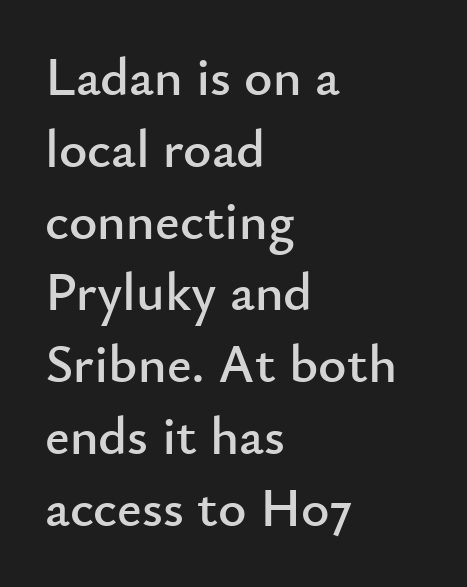
Q: Is the text italic (slanted)? A: No, it is upright.
Q: Is the typeface a serif or a sans-serif typeface? A: Sans-serif.
Q: Is the text underlined? A: No.
Q: How is the paragraph aligned? A: Left-aligned.
Q: Is the spacing between letters normal or unusually wide? A: Normal.
Q: Is the spacing between lines tight, normal or loose? A: Normal.
Q: Width (condensed, normal, or wide)? A: Normal.
Q: Stroke contrast? A: Low.
Q: x-height? A: Small.
Q: Monospaced? A: No.
